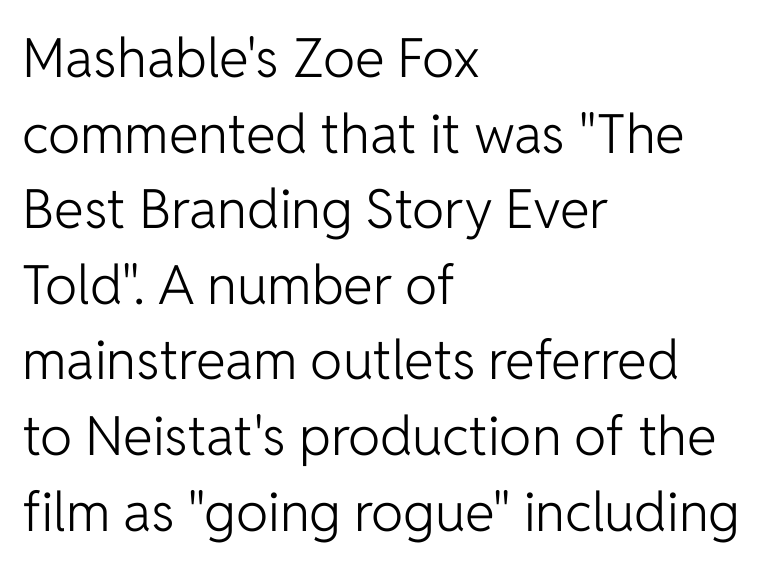
{"serif": "no", "italic": "no", "bold": "no", "weight": "light", "width": "normal", "stroke_contrast": "low", "x_height": "medium", "monospaced": "no", "underline": "no", "align": "left", "line_spacing": "normal", "line_spacing_ratio": 1.4, "letter_spacing": "normal", "letter_spacing_em": 0.0, "glyph_px": 54}
